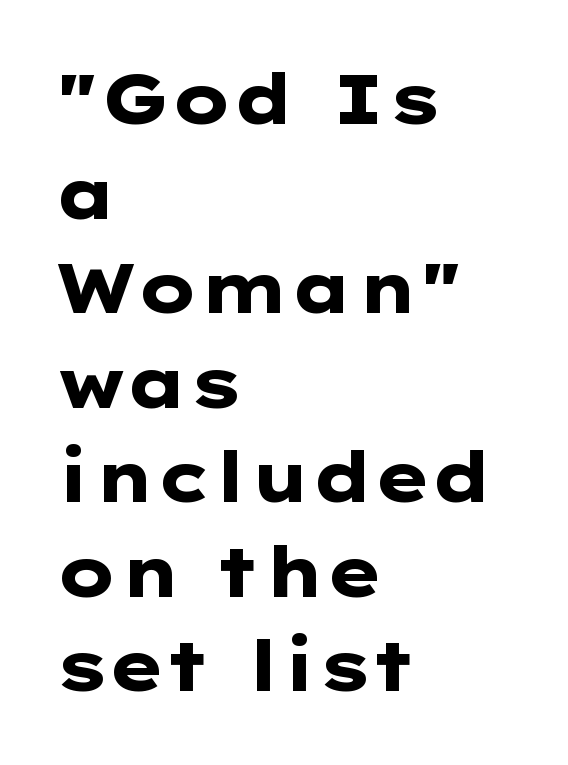
Typographically, this falls in the sans-serif category. This rendering leaves character spacing at its baseline value. Each glyph is drawn with heavy, bold strokes. Every character sits straight up, as roman type does. Beneath every word, the page is bare. The line-height multiplier appears to be the usual default.
